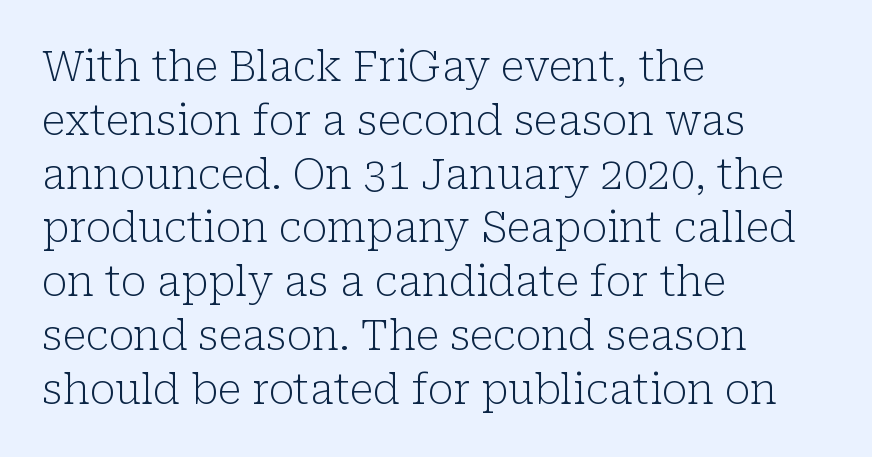
Q: Is the text bold? A: No.
Q: Is the text italic (slanted)? A: No, it is upright.
Q: Is the typeface a serif or a sans-serif typeface? A: Serif.
Q: Is the text underlined? A: No.
Q: How is the paragraph aligned? A: Left-aligned.
Q: Is the spacing between letters normal or unusually wide? A: Normal.
Q: Is the spacing between lines tight, normal or loose? A: Normal.
Q: Width (condensed, normal, or wide)? A: Normal.
Q: Stroke contrast? A: Low.
Q: x-height? A: Medium.
Q: Monospaced? A: No.
